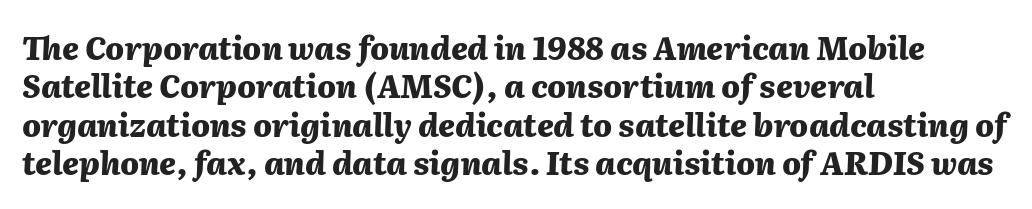
Q: Is the text bold? A: Yes.
Q: Is the text italic (slanted)? A: Yes, it leans right by about 2 degrees.
Q: Is the text underlined? A: No.
Q: How is the paragraph aligned? A: Left-aligned.
Q: Is the spacing between letters normal or unusually wide? A: Normal.
Q: Width (condensed, normal, or wide)? A: Normal.
Q: Stroke contrast? A: Medium.
Q: x-height? A: Medium.
Q: Monospaced? A: No.
